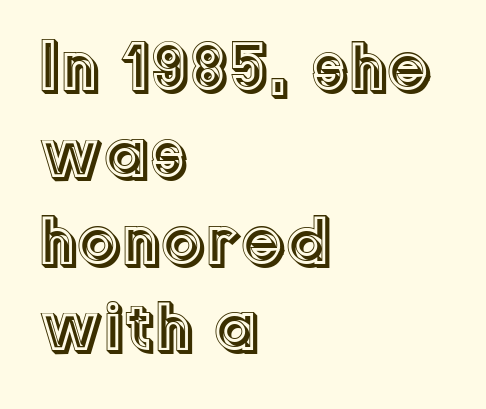
Posture: straight, roman, zero tilt. Descenders hang freely into open space. The rendering keeps characters at their native spacing. The text block is weighted toward the left margin, trailing off unevenly rightward.
